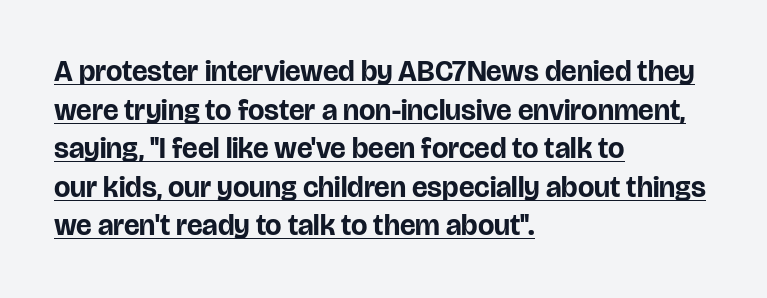
The image shows 29 px bold sans-serif type, upright; set left-aligned, normal line spacing (1.33x), normal letter spacing, underlined; low stroke contrast and a large x-height.
